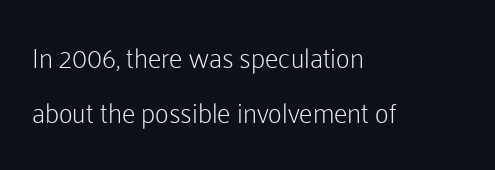
The image shows 27 px text type, upright; set left-aligned, loose line spacing (2.04x), normal letter spacing, not underlined.
